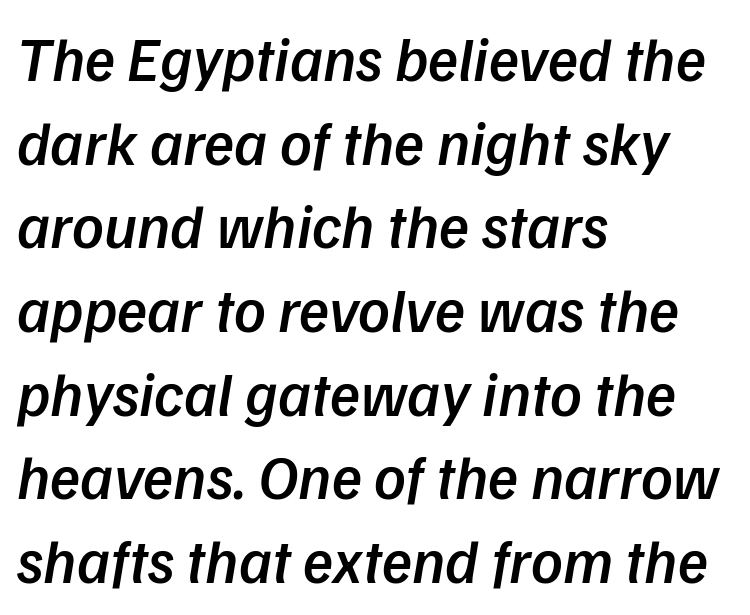
Q: Is the text bold? A: Semi-bold.
Q: Is the typeface a serif or a sans-serif typeface? A: Sans-serif.
Q: Is the text underlined? A: No.
Q: How is the paragraph aligned? A: Left-aligned.
Q: Is the spacing between letters normal or unusually wide? A: Normal.
Q: Is the spacing between lines tight, normal or loose? A: Normal.
Q: Width (condensed, normal, or wide)? A: Normal.
Q: Stroke contrast? A: Low.
Q: x-height? A: Medium.
Q: Monospaced? A: No.
